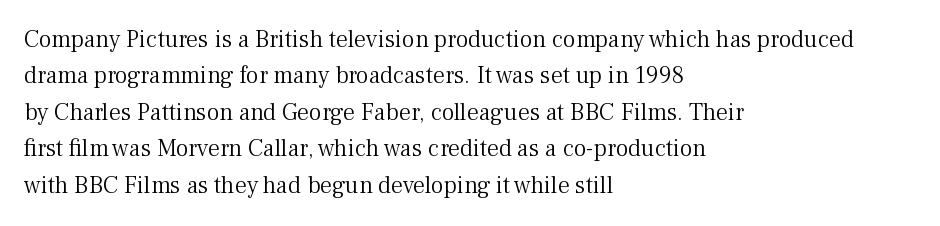
{"italic": "no", "bold": "no", "underline": "no", "align": "left", "line_spacing": "normal", "line_spacing_ratio": 1.52, "letter_spacing": "normal", "letter_spacing_em": 0.0, "glyph_px": 24}
